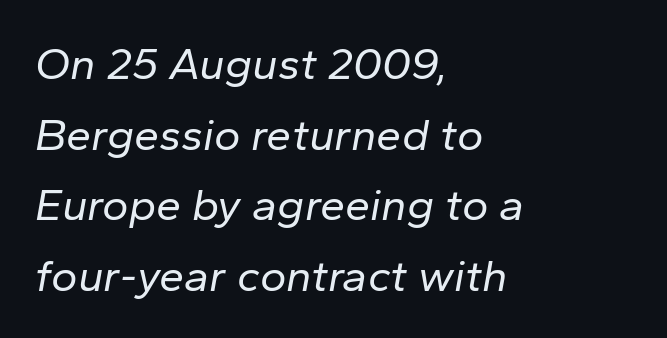
{"italic": "yes", "lean": "right", "slant_degrees": 10, "bold": "no", "weight": "regular", "width": "normal", "stroke_contrast": "low", "x_height": "medium", "monospaced": "no", "underline": "no", "align": "left", "line_spacing": "normal", "line_spacing_ratio": 1.57, "letter_spacing": "normal", "letter_spacing_em": 0.0, "glyph_px": 45}
